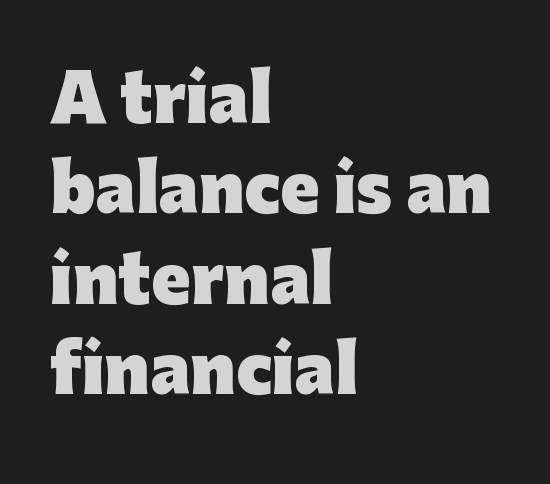
The image shows 65 px heavy sans-serif type, upright; set left-aligned, normal line spacing (1.39x), normal letter spacing, not underlined; low stroke contrast and a medium x-height.
